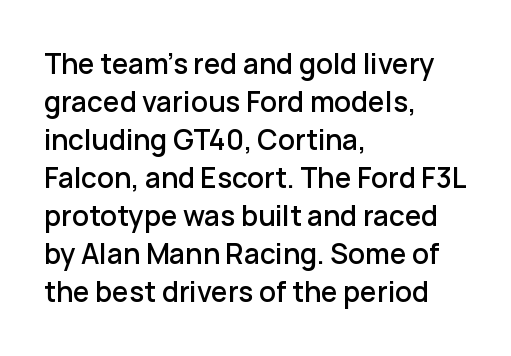
Q: Is the text italic (slanted)? A: No, it is upright.
Q: Is the typeface a serif or a sans-serif typeface? A: Sans-serif.
Q: Is the text underlined? A: No.
Q: How is the paragraph aligned? A: Left-aligned.
Q: Is the spacing between letters normal or unusually wide? A: Normal.
Q: Is the spacing between lines tight, normal or loose? A: Normal.
Q: Width (condensed, normal, or wide)? A: Normal.
Q: Stroke contrast? A: Low.
Q: x-height? A: Medium.
Q: Monospaced? A: No.
